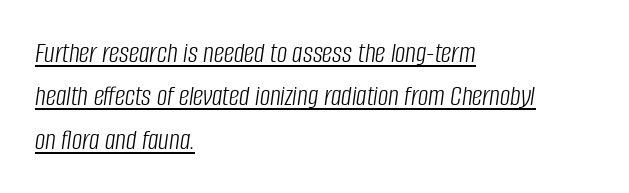
Beneath each row of characters lies a ruled line. A typesetter would call this leading conventional body-copy spacing. Is the block centered? No — it sits flush against the left margin. Spacing between characters is what you'd get straight out of the box. Designer's note — italics engaged.
